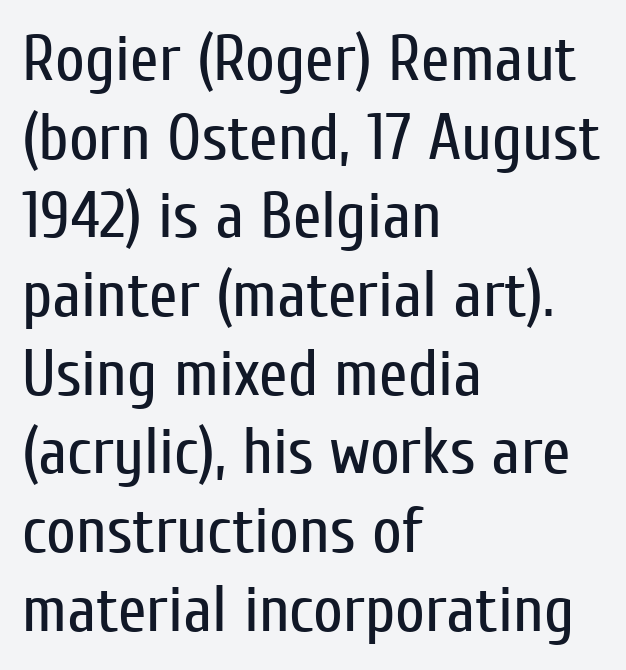
The image shows 65 px regular-weight, condensed sans-serif type, upright; set left-aligned, line spacing 1.21x, normal letter spacing, not underlined; low stroke contrast and a medium x-height.
